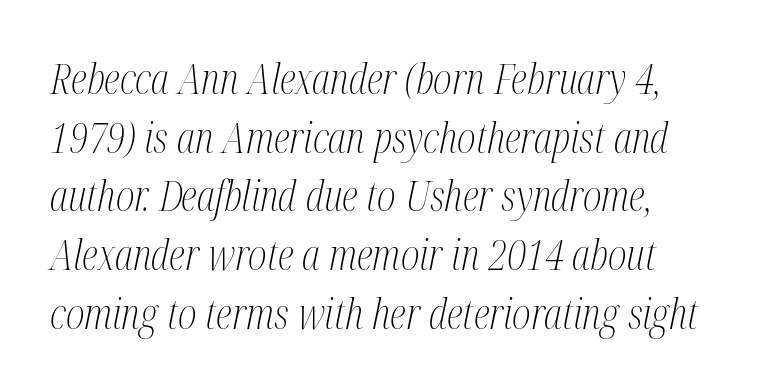
The image shows 41 px light, condensed serif type, italic (leaning right); set left-aligned, normal line spacing (1.43x), normal letter spacing, not underlined; medium stroke contrast and a medium x-height.
